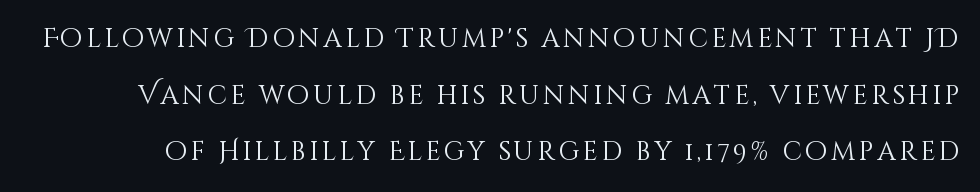
How would I describe the line gaps? Wide and relaxed. Underline: absent. Stems here are at most as thick as an everyday book face. A typesetter would mark this as roman, not italic.
